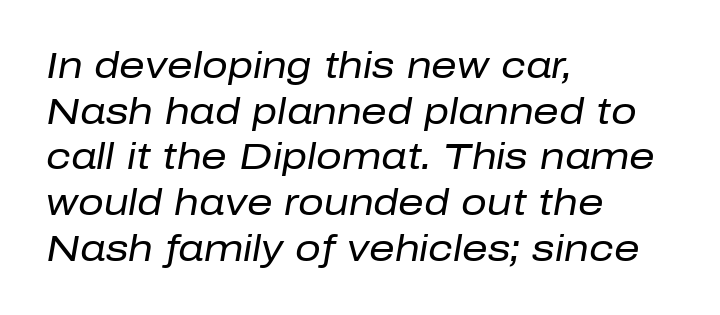
{"italic": "yes", "lean": "right", "slant_degrees": 10, "bold": "no", "weight": "regular", "width": "normal", "stroke_contrast": "low", "x_height": "medium", "monospaced": "no", "underline": "no", "align": "left", "line_spacing": "normal", "line_spacing_ratio": 1.27, "letter_spacing": "normal", "letter_spacing_em": 0.0, "glyph_px": 36}
